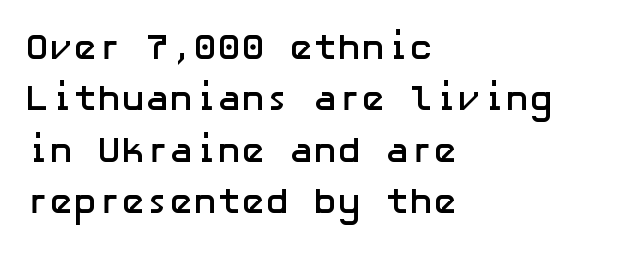
The line-height multiplier appears to be the usual default. Do the letters lean? They stand straight. All the whitespace from short lines collects on the right. Words float on clear page, feet unadorned. Is this a sans? Yes — the strokes have no serifs. Weight check: bold — yes, fully.
